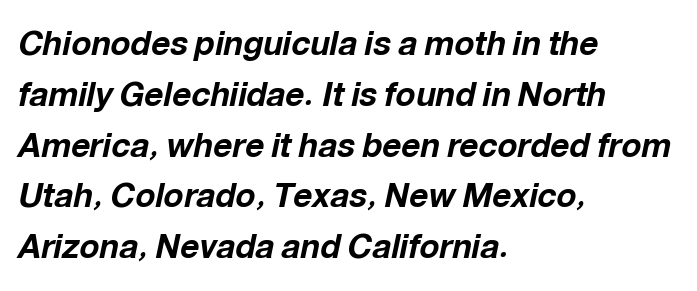
The text carries the slant typical of an italic or oblique font. The vertical gap from one line to the next is medium. Is the block centered? No — it sits flush against the left margin. The string is rendered with underlining switched off.
